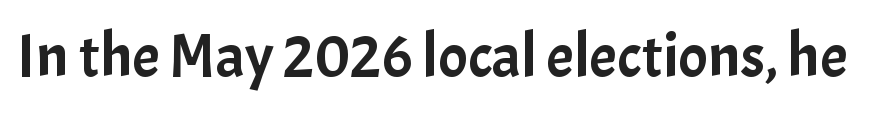
{"serif": "no", "italic": "no", "width": "normal", "stroke_contrast": "low", "x_height": "medium", "monospaced": "no", "underline": "no", "letter_spacing": "normal", "letter_spacing_em": 0.0, "glyph_px": 62}
